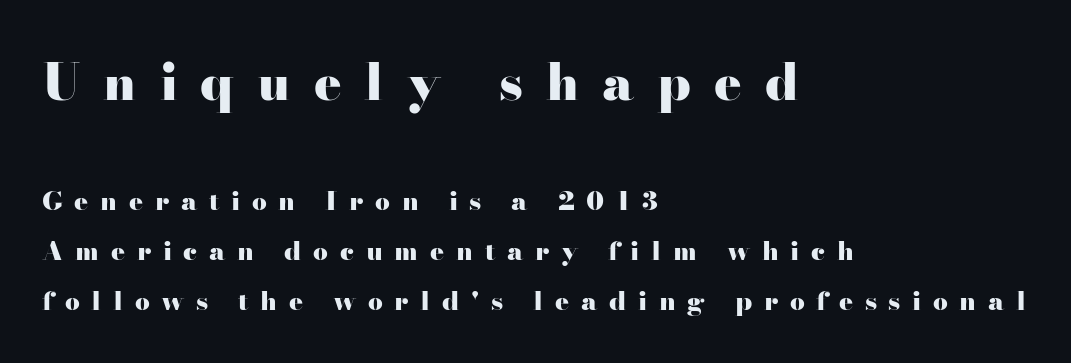
Q: Is the text bold? A: Yes.
Q: Is the text italic (slanted)? A: No, it is upright.
Q: Is the typeface a serif or a sans-serif typeface? A: Serif.
Q: Is the text underlined? A: No.
Q: How is the paragraph aligned? A: Left-aligned.
Q: Is the spacing between letters normal or unusually wide? A: Unusually wide.
Q: Is the spacing between lines tight, normal or loose? A: Loose.
Q: Which block of text is set in a larger size, the first (top) or the second (bottom)? A: The first (top) one.
Q: Width (condensed, normal, or wide)? A: Wide.
Q: Stroke contrast? A: High.
Q: x-height? A: Small.
Q: Monospaced? A: No.
